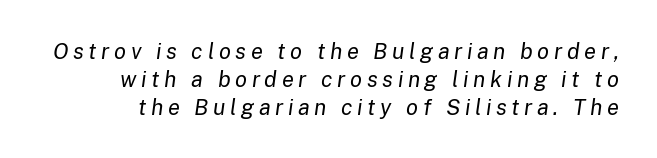
Q: Is the text bold? A: No.
Q: Is the text italic (slanted)? A: Yes, it leans right by about 8 degrees.
Q: Is the text underlined? A: No.
Q: Is the spacing between letters normal or unusually wide? A: Unusually wide.
Q: Is the spacing between lines tight, normal or loose? A: Normal.
